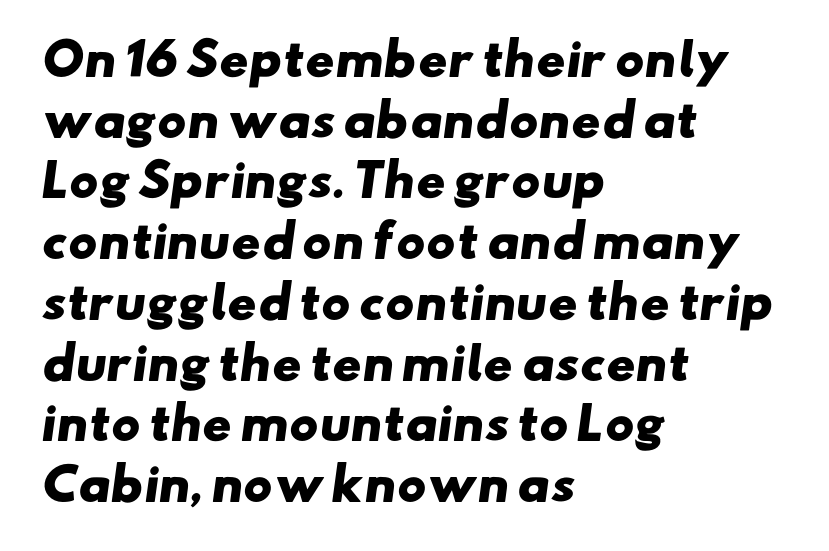
Q: Is the text bold? A: Yes.
Q: Is the typeface a serif or a sans-serif typeface? A: Sans-serif.
Q: Is the text underlined? A: No.
Q: How is the paragraph aligned? A: Left-aligned.
Q: Is the spacing between letters normal or unusually wide? A: Normal.
Q: Is the spacing between lines tight, normal or loose? A: Normal.
Q: Width (condensed, normal, or wide)? A: Wide.
Q: Stroke contrast? A: Low.
Q: x-height? A: Small.
Q: Monospaced? A: No.
